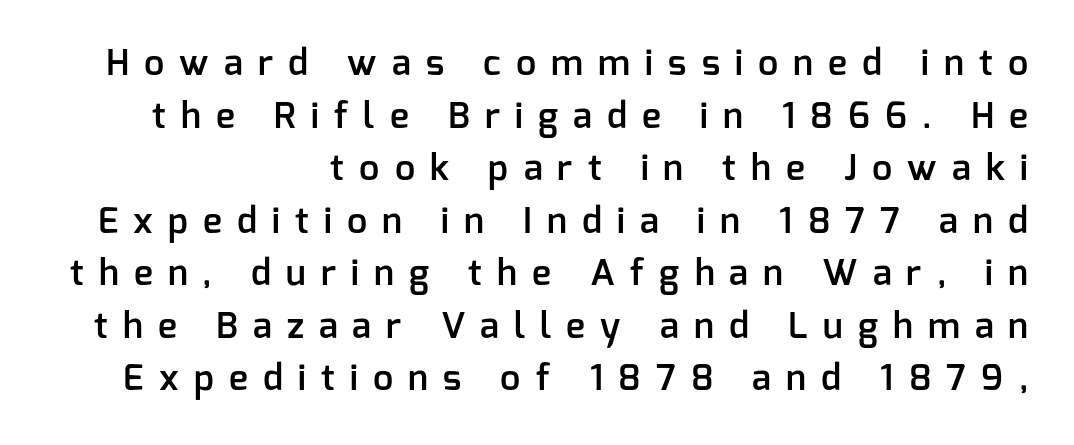
Q: Is the text bold? A: Semi-bold.
Q: Is the text italic (slanted)? A: No, it is upright.
Q: Is the typeface a serif or a sans-serif typeface? A: Sans-serif.
Q: Is the text underlined? A: No.
Q: How is the paragraph aligned? A: Right-aligned.
Q: Is the spacing between letters normal or unusually wide? A: Unusually wide.
Q: Is the spacing between lines tight, normal or loose? A: Normal.
Q: Width (condensed, normal, or wide)? A: Normal.
Q: Stroke contrast? A: Low.
Q: x-height? A: Medium.
Q: Monospaced? A: No.
